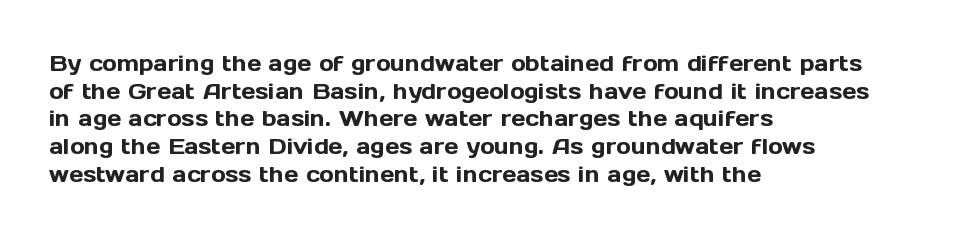
Regarding leading, the lines here are spaced in the standard way. The space beneath each line is pristine and unruled. Tracking value appears to be zero — textbook default spacing. The setting favours the left margin, as ordinary paragraphs usually do.
